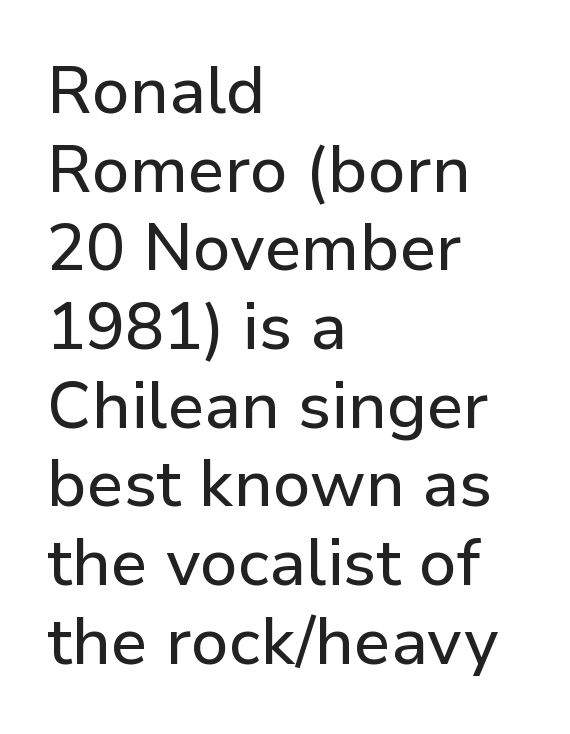
Q: Is the text italic (slanted)? A: No, it is upright.
Q: Is the typeface a serif or a sans-serif typeface? A: Sans-serif.
Q: Is the text underlined? A: No.
Q: How is the paragraph aligned? A: Left-aligned.
Q: Is the spacing between letters normal or unusually wide? A: Normal.
Q: Width (condensed, normal, or wide)? A: Normal.
Q: Stroke contrast? A: Low.
Q: x-height? A: Medium.
Q: Monospaced? A: No.
